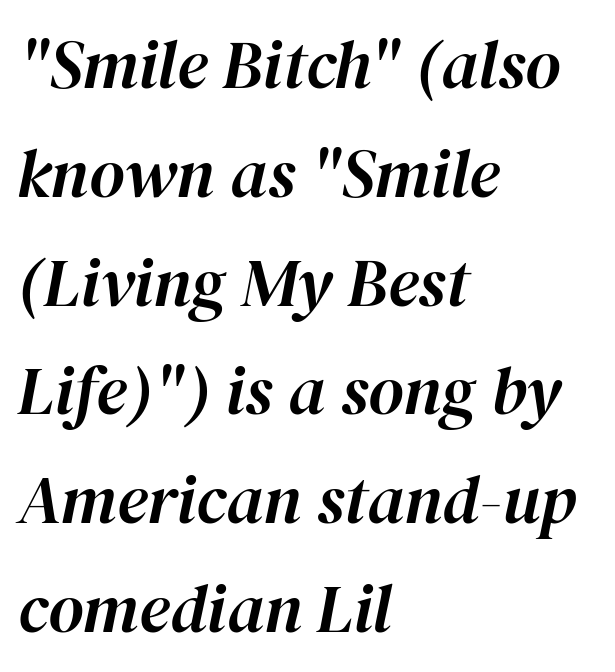
Q: Is the text italic (slanted)? A: Yes, it leans right by about 12 degrees.
Q: Is the text underlined? A: No.
Q: How is the paragraph aligned? A: Left-aligned.
Q: Is the spacing between letters normal or unusually wide? A: Normal.
Q: Is the spacing between lines tight, normal or loose? A: Normal.
Q: Width (condensed, normal, or wide)? A: Normal.
Q: Stroke contrast? A: High.
Q: x-height? A: Medium.
Q: Monospaced? A: No.
